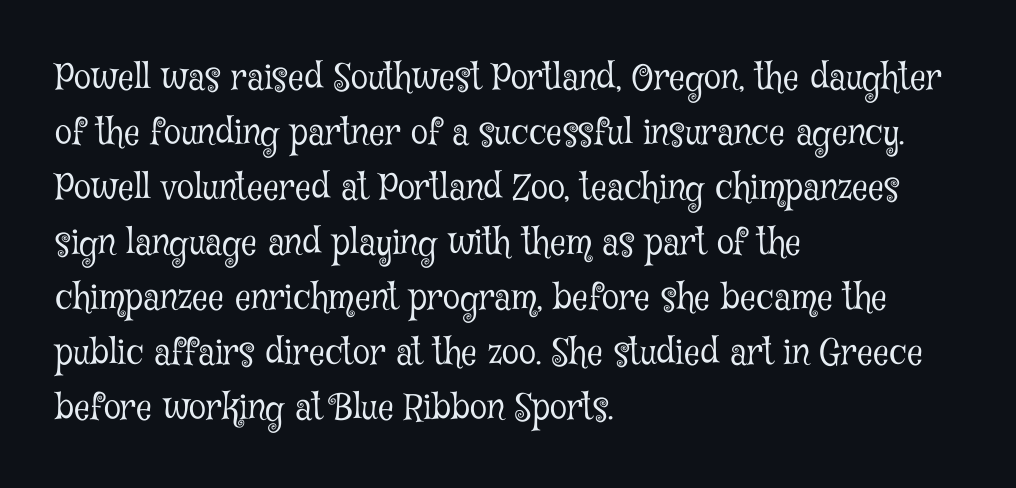
{"serif": "yes", "italic": "no", "bold": "no", "weight": "light", "width": "condensed", "stroke_contrast": "low", "x_height": "medium", "monospaced": "no", "underline": "no", "align": "left", "line_spacing": "normal", "line_spacing_ratio": 1.57, "letter_spacing": "normal", "letter_spacing_em": 0.0, "glyph_px": 35}
